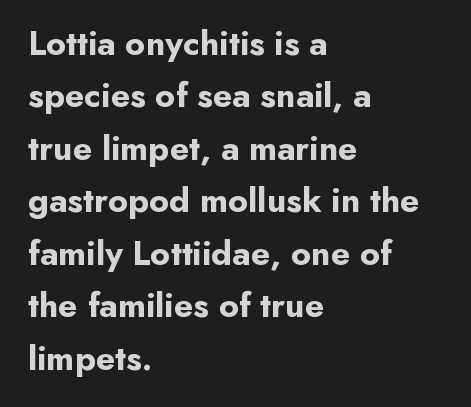
Honestly, the row spacing looks completely unremarkable. This sample has the flowing, uneven cadence of proportional lettering. The rag falls on the right side of this text block. Italic: no, the glyphs are upright roman. The typeface chosen for these lines omits serifs.
